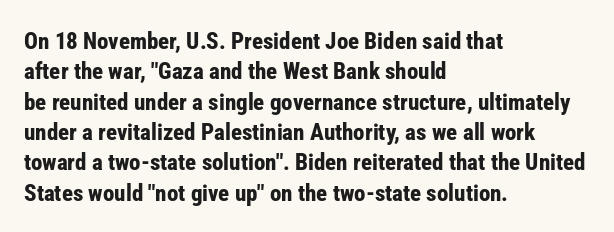
Each word holds together tightly as a unit, with standard inter-letter gaps. Typeset ragged right — the left edge is the straight one. Has an underline been added? It has not. The passage shown stacks its lines at a standard gap. A typesetter would mark this as roman, not italic. The passage shown is emphatically bold.
